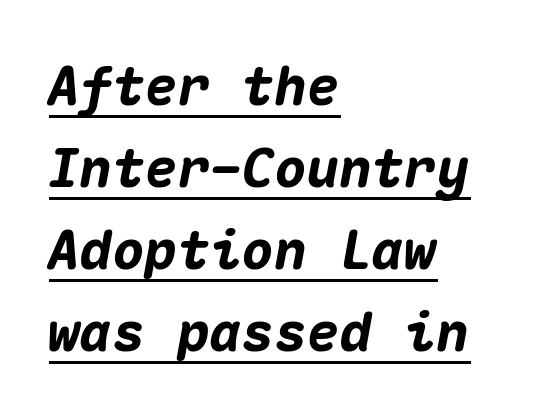
{"italic": "yes", "lean": "right", "slant_degrees": 10, "bold": "yes", "weight": "heavy", "width": "normal", "stroke_contrast": "medium", "x_height": "medium", "monospaced": "yes", "underline": "yes", "align": "left", "line_spacing": "normal", "line_spacing_ratio": 1.52, "letter_spacing": "normal", "letter_spacing_em": 0.0, "glyph_px": 54}
